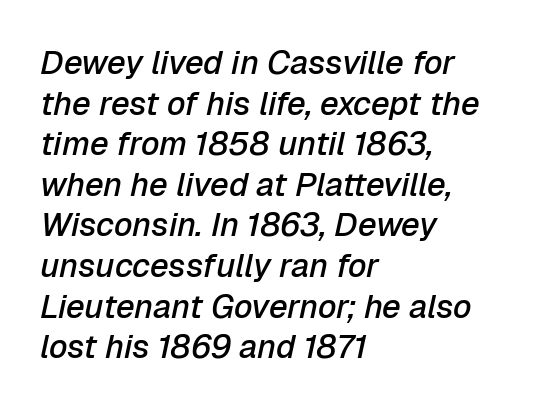
Q: Is the text bold? A: Semi-bold.
Q: Is the text italic (slanted)? A: Yes, it leans right by about 12 degrees.
Q: Is the text underlined? A: No.
Q: How is the paragraph aligned? A: Left-aligned.
Q: Is the spacing between letters normal or unusually wide? A: Normal.
Q: Width (condensed, normal, or wide)? A: Normal.
Q: Stroke contrast? A: Low.
Q: x-height? A: Medium.
Q: Monospaced? A: No.
